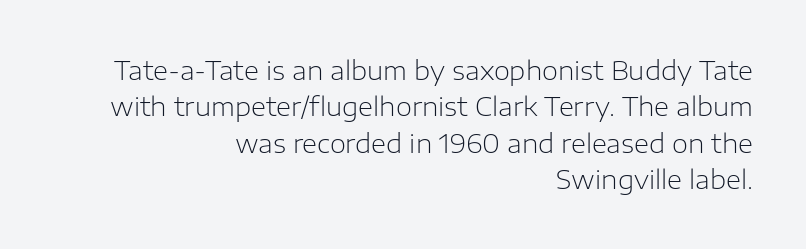
Q: Is the text bold? A: No.
Q: Is the text italic (slanted)? A: No, it is upright.
Q: Is the text underlined? A: No.
Q: How is the paragraph aligned? A: Right-aligned.
Q: Is the spacing between letters normal or unusually wide? A: Normal.
Q: Is the spacing between lines tight, normal or loose? A: Normal.
